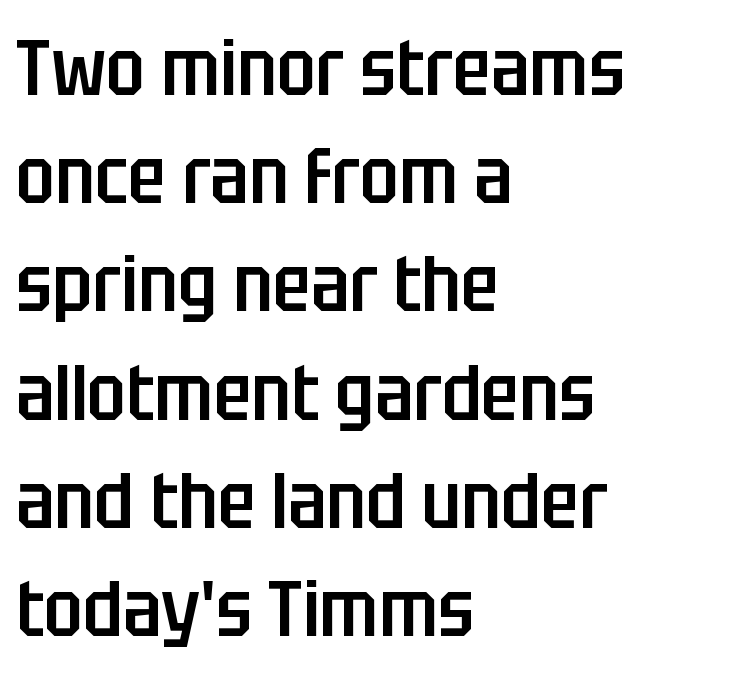
{"serif": "no", "italic": "no", "bold": "semi", "weight": "semibold", "width": "condensed", "stroke_contrast": "low", "x_height": "large", "monospaced": "no", "underline": "no", "align": "left", "line_spacing": "normal", "line_spacing_ratio": 1.37, "letter_spacing": "normal", "letter_spacing_em": 0.0, "glyph_px": 79}
